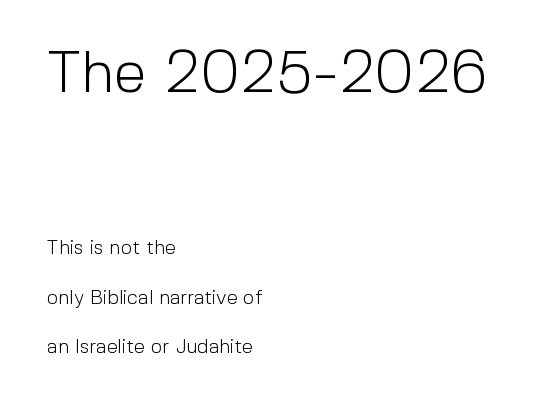
{"serif": "no", "italic": "no", "bold": "no", "weight": "light", "width": "normal", "x_height": "medium", "monospaced": "no", "underline": "no", "align": "left", "line_spacing": "loose", "line_spacing_ratio": 2.46, "letter_spacing": "normal", "letter_spacing_em": 0.0, "larger_block": "first", "size_ratio": 2.95, "glyph_px": 59}
